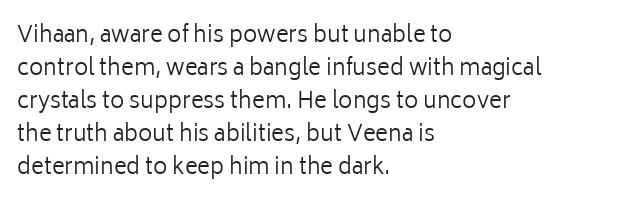
The image shows 22 px text type, upright; set left-aligned, normal line spacing (1.5x), normal letter spacing, not underlined.
